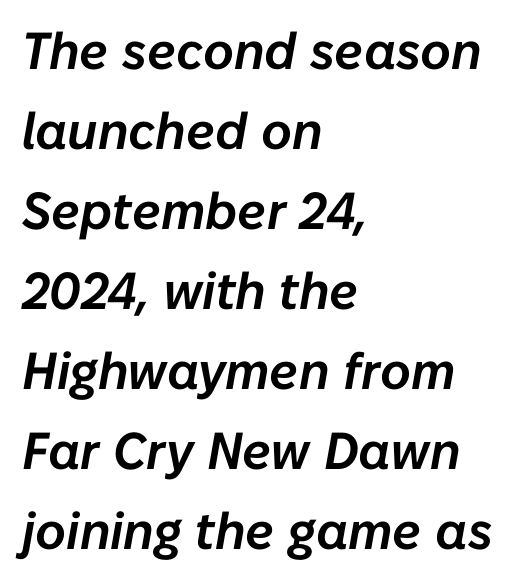
{"italic": "yes", "lean": "right", "slant_degrees": 10, "width": "normal", "stroke_contrast": "low", "x_height": "medium", "monospaced": "no", "underline": "no", "align": "left", "line_spacing": "normal", "line_spacing_ratio": 1.54, "letter_spacing": "normal", "letter_spacing_em": 0.0, "glyph_px": 52}
